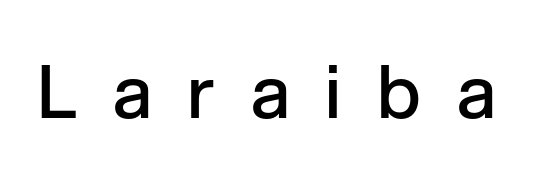
{"serif": "no", "italic": "no", "bold": "semi", "weight": "semibold", "width": "normal", "stroke_contrast": "low", "x_height": "medium", "monospaced": "no", "underline": "no", "letter_spacing": "wide", "letter_spacing_em": 0.49, "glyph_px": 73}
